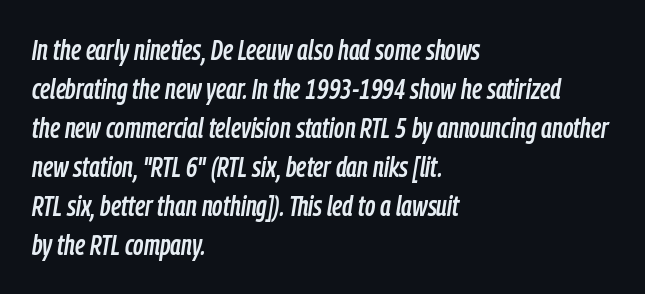
{"italic": "yes", "lean": "right", "slant_degrees": 9, "width": "condensed", "stroke_contrast": "low", "x_height": "medium", "monospaced": "no", "underline": "no", "align": "left", "line_spacing": "normal", "line_spacing_ratio": 1.39, "letter_spacing": "normal", "letter_spacing_em": 0.0, "glyph_px": 28}
